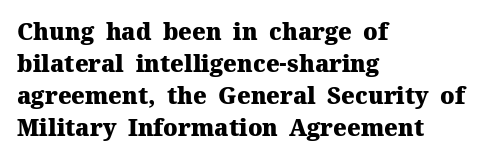
Compared with typical paragraphs, the rows here are spaced about the same. In terms of posture, this sample is upright. You'd pick this weight for a headline — it's a proper bold. Typeset ragged right — the left edge is the straight one.
